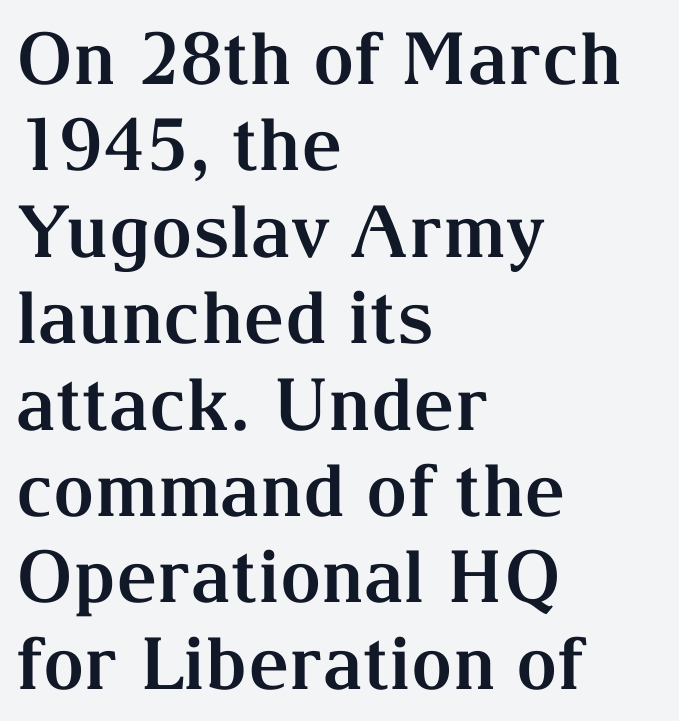
Q: Is the text bold? A: Yes.
Q: Is the text italic (slanted)? A: No, it is upright.
Q: Is the typeface a serif or a sans-serif typeface? A: Serif.
Q: Is the text underlined? A: No.
Q: How is the paragraph aligned? A: Left-aligned.
Q: Is the spacing between letters normal or unusually wide? A: Normal.
Q: Width (condensed, normal, or wide)? A: Normal.
Q: Stroke contrast? A: Medium.
Q: x-height? A: Medium.
Q: Monospaced? A: No.
